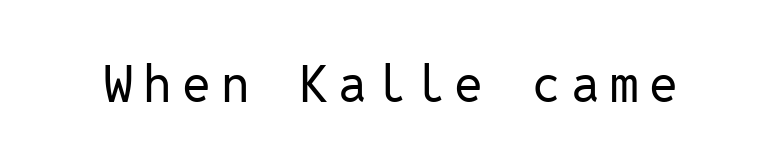
Any mark beneath the type? The region is blank. A typesetter would call this monospace, since all characters share one set width. Does extra space separate the letters? Yes, quite a lot of it. It's the straight-up-and-down kind of type.
